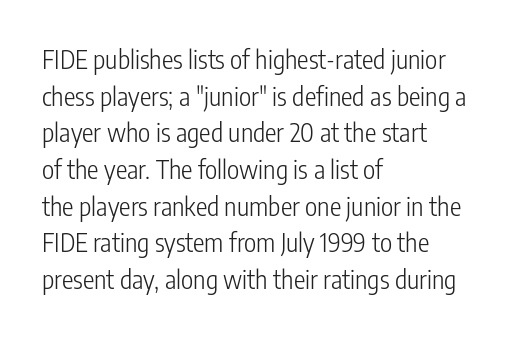
The image shows 26 px text type, upright; set left-aligned, normal line spacing (1.41x), normal letter spacing, not underlined.
